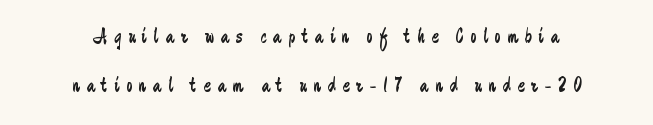
{"bold": "no", "underline": "no", "align": "center", "line_spacing": "loose", "line_spacing_ratio": 2.34, "letter_spacing": "wide", "letter_spacing_em": 0.32, "glyph_px": 21}
